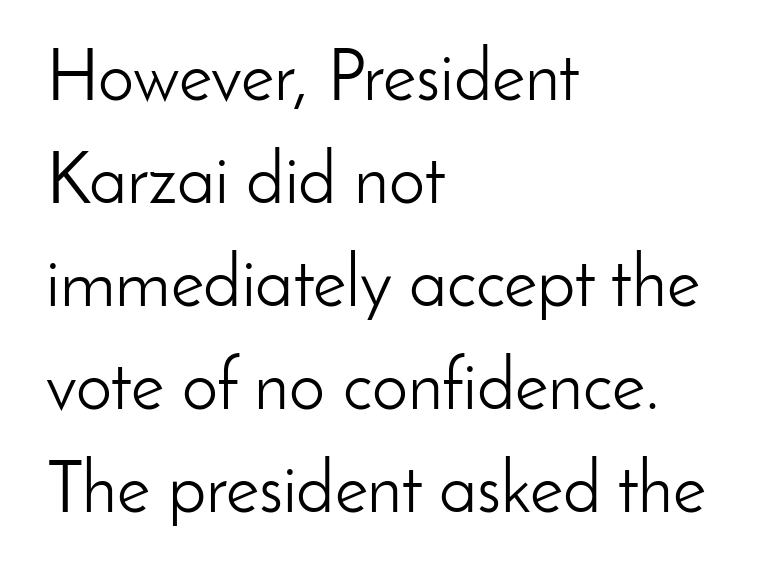
No heavy texture on the line: the type isn't bold. A normal amount of white space separates one row of letters from the next. This is sans-serif lettering, the kind often seen on screens and signage. Descenders hang freely into open space. Here the designer chose a conventional face with non-uniform glyph widths.
